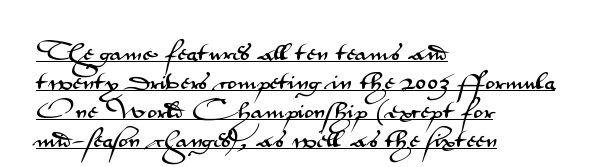
The image shows 20 px text type; set left-aligned, normal line spacing (1.45x), normal letter spacing, underlined.
